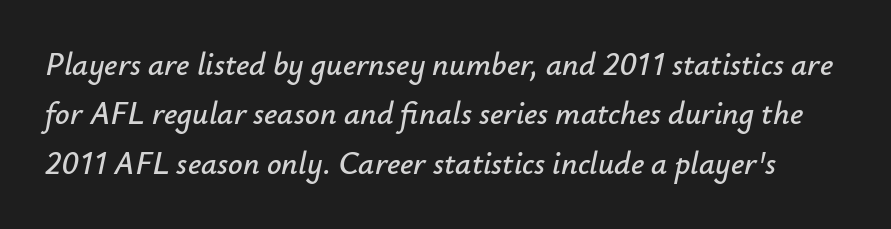
The image shows 32 px text type, italic (leaning right); set normal line spacing (1.54x), normal letter spacing, not underlined; low stroke contrast and a small x-height.
